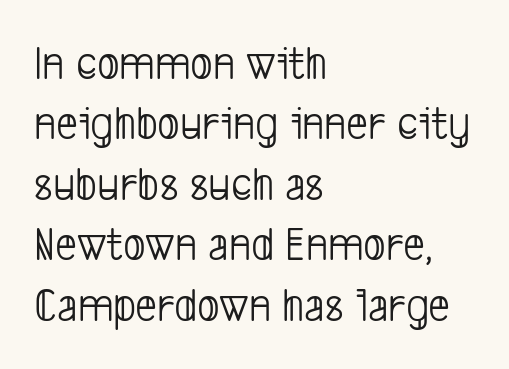
{"serif": "no", "bold": "no", "weight": "light", "width": "condensed", "stroke_contrast": "low", "x_height": "medium", "monospaced": "no", "underline": "no", "align": "left", "line_spacing": "normal", "line_spacing_ratio": 1.26, "letter_spacing": "normal", "letter_spacing_em": 0.0, "glyph_px": 48}
